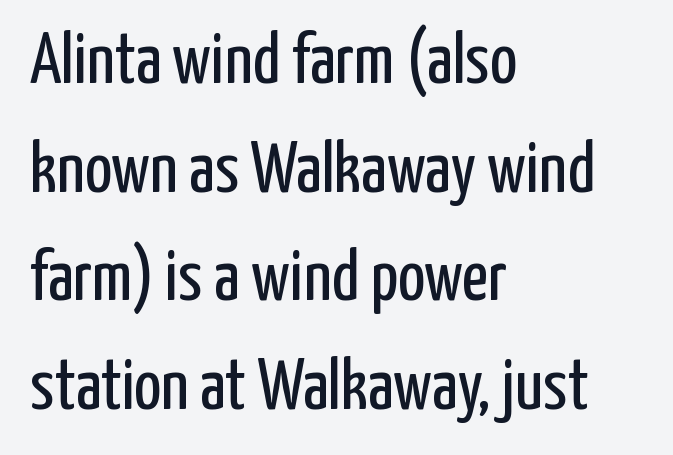
Q: Is the text bold? A: No.
Q: Is the text italic (slanted)? A: No, it is upright.
Q: Is the typeface a serif or a sans-serif typeface? A: Sans-serif.
Q: Is the text underlined? A: No.
Q: How is the paragraph aligned? A: Left-aligned.
Q: Is the spacing between letters normal or unusually wide? A: Normal.
Q: Is the spacing between lines tight, normal or loose? A: Normal.
Q: Width (condensed, normal, or wide)? A: Condensed.
Q: Stroke contrast? A: Low.
Q: x-height? A: Medium.
Q: Monospaced? A: No.
